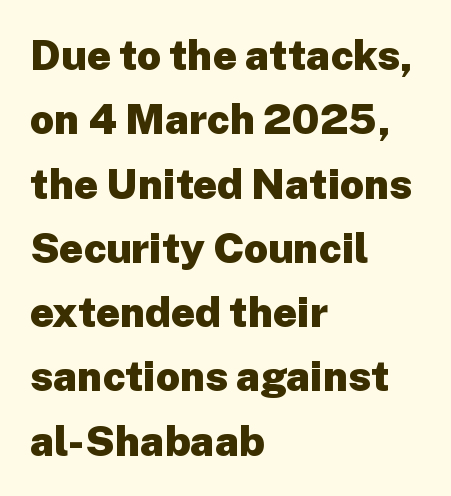
{"serif": "no", "italic": "no", "bold": "yes", "weight": "heavy", "width": "normal", "stroke_contrast": "low", "x_height": "medium", "monospaced": "no", "underline": "no", "align": "left", "line_spacing": "normal", "line_spacing_ratio": 1.53, "letter_spacing": "normal", "letter_spacing_em": 0.0, "glyph_px": 42}
